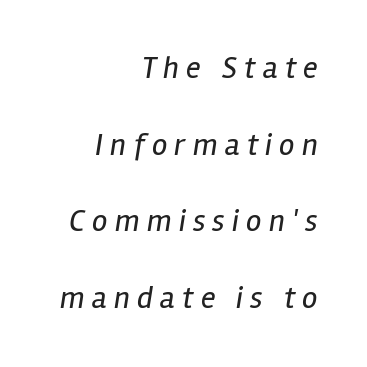
Think standard paragraph weight, or any step lighter than that. Horizontal alignment here is rightward, an uncommon choice for prose. This sample has the flowing, uneven cadence of proportional lettering. These lines stand farther apart than default settings would place them. The zone under the glyphs is completely vacant.
